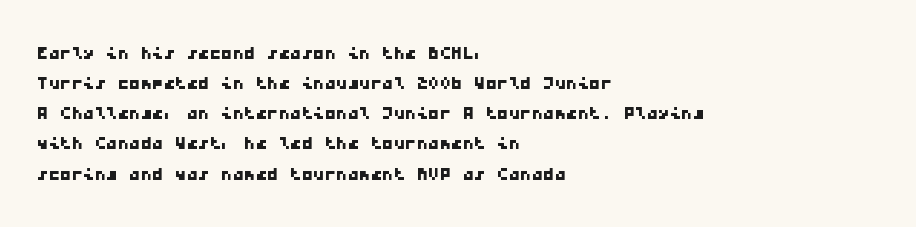
The image shows 23 px text type; set left-aligned, normal line spacing (1.31x), normal letter spacing, not underlined.
